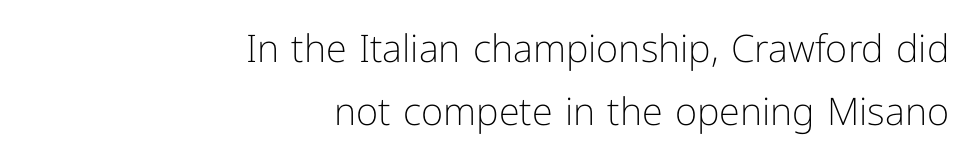
The image shows 38 px light sans-serif type, upright; set right-aligned, normal line spacing (1.66x), normal letter spacing, not underlined; low stroke contrast and a medium x-height.
